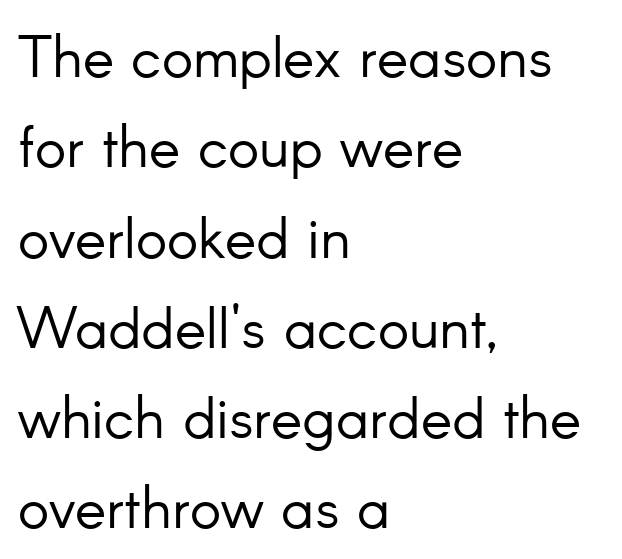
The letters stand straight up with perfectly vertical stems. No letter is thick-stroked: the sample isn't bold. The designer left line spacing at the default. I'd call this a sans setting — the letters go barefoot. The foot of each line stays bare and open. Caption: multi-line text, flush left, ragged right.
